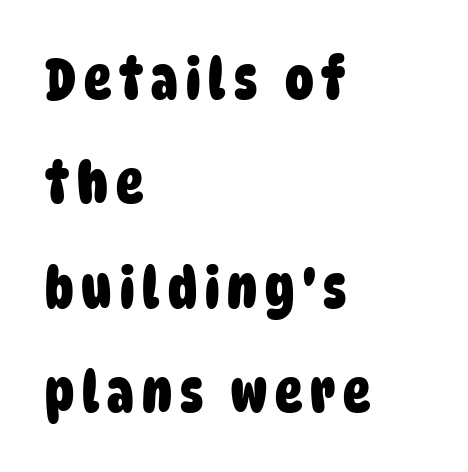
{"serif": "no", "bold": "yes", "weight": "heavy", "width": "condensed", "stroke_contrast": "low", "x_height": "large", "monospaced": "no", "underline": "no", "align": "left", "line_spacing_ratio": 1.83, "glyph_px": 57}
